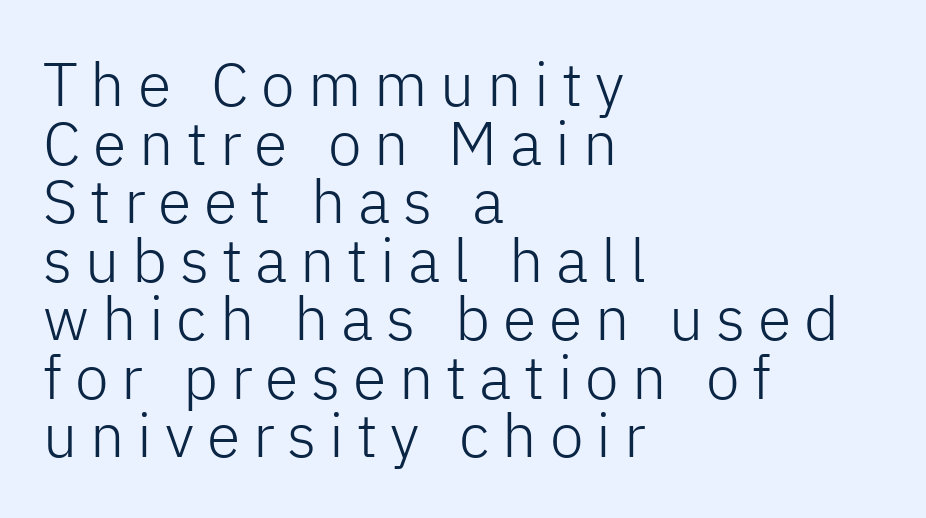
Q: Is the text bold? A: No.
Q: Is the text italic (slanted)? A: No, it is upright.
Q: Is the typeface a serif or a sans-serif typeface? A: Sans-serif.
Q: Is the text underlined? A: No.
Q: How is the paragraph aligned? A: Left-aligned.
Q: Is the spacing between letters normal or unusually wide? A: Unusually wide.
Q: Is the spacing between lines tight, normal or loose? A: Tight.
Q: Width (condensed, normal, or wide)? A: Normal.
Q: Stroke contrast? A: Low.
Q: x-height? A: Medium.
Q: Monospaced? A: No.
